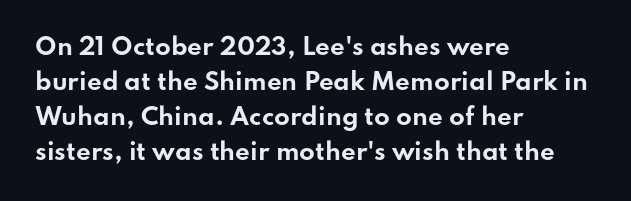
A normal amount of white space separates one row of letters from the next. The lines in this sample share a left origin and differ only in where they stop. Characters follow at the spacing the type designer built in. In terms of weight, the rendering is a true, heavy bold.
